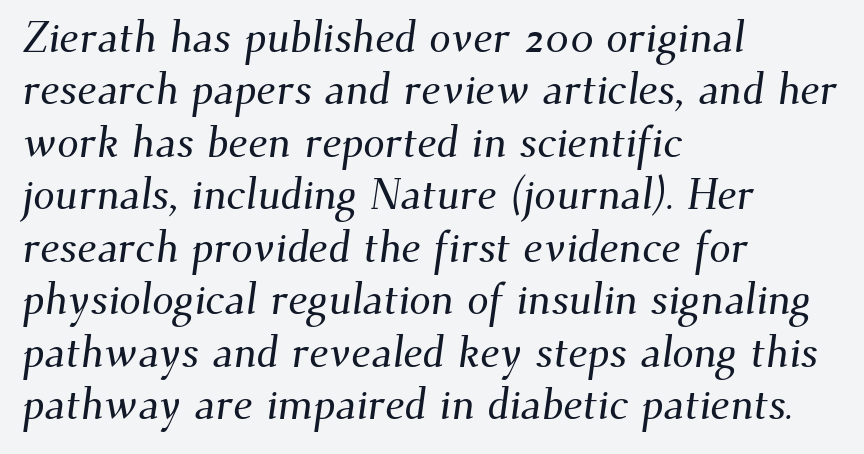
{"serif": "yes", "width": "normal", "stroke_contrast": "medium", "x_height": "small", "monospaced": "no", "underline": "no", "align": "left", "line_spacing_ratio": 1.22, "letter_spacing": "normal", "letter_spacing_em": 0.0, "glyph_px": 43}
